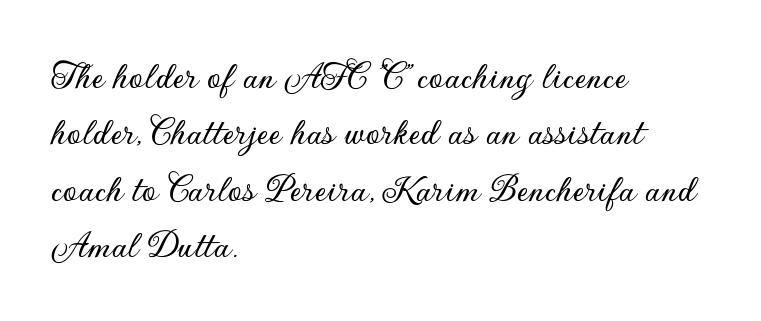
The lines in this sample share a left origin and differ only in where they stop. There is no visible air inserted between adjacent glyphs. The face used here is proportionally spaced, like ordinary book or web type.
